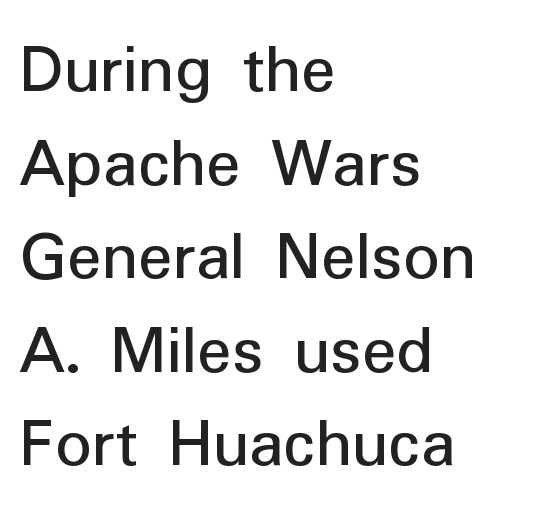
Nothing unusual about the tracking: characters are spaced as the font intends. No heavy texture on the line: the type isn't bold. This sample uses an upright cut, with every glyph sitting square on the baseline. The strip under each line holds only bare page. A classic flush-left, rag-right setting is used for this passage. The rendering uses natural spacing where letterforms have individual widths.
